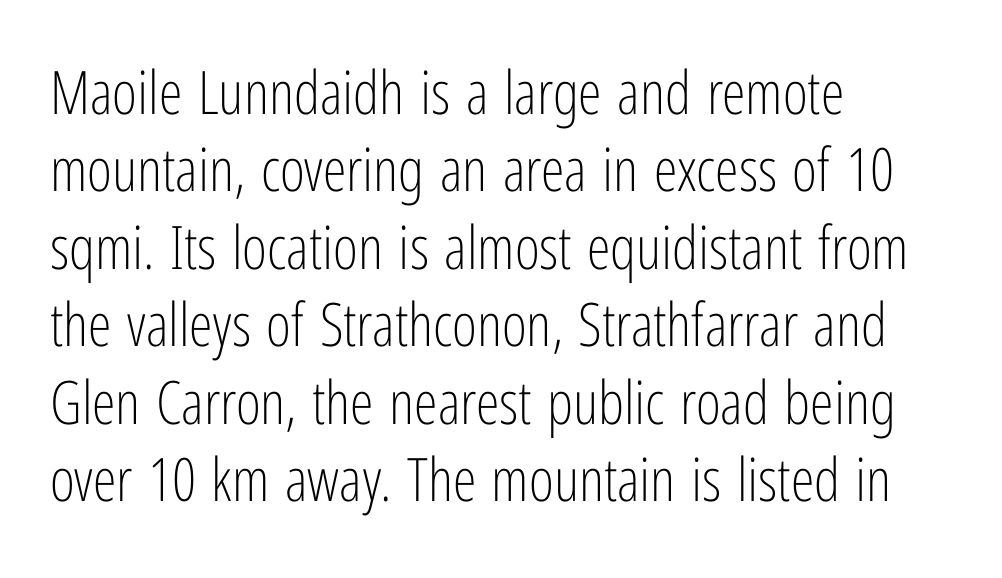
Is there much room between lines? A standard amount, neither cramped nor airy. Summary of weight: not heavy and not bold. The lines are quadded left. The space beneath each line is pristine and unruled. Is this a fixed-width face? No — the glyphs have proportional, varying widths. The letters stand upright; this is a roman face.
